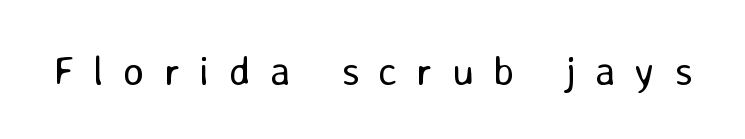
Q: Is the text bold? A: No.
Q: Is the text italic (slanted)? A: No, it is upright.
Q: Is the typeface a serif or a sans-serif typeface? A: Sans-serif.
Q: Is the text underlined? A: No.
Q: Is the spacing between letters normal or unusually wide? A: Unusually wide.
Q: Width (condensed, normal, or wide)? A: Normal.
Q: Stroke contrast? A: Low.
Q: x-height? A: Medium.
Q: Monospaced? A: No.
